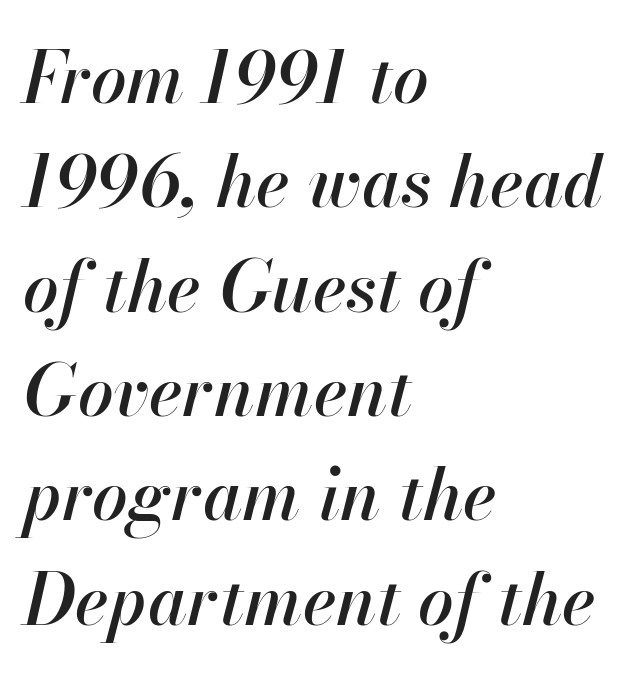
{"italic": "yes", "lean": "right", "slant_degrees": 13, "width": "normal", "stroke_contrast": "high", "x_height": "small", "monospaced": "no", "underline": "no", "align": "left", "line_spacing": "normal", "line_spacing_ratio": 1.47, "letter_spacing": "normal", "letter_spacing_em": 0.0, "glyph_px": 71}
